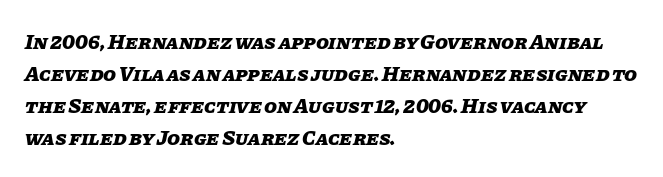
The image shows 21 px bold type, italic (leaning right); set left-aligned, normal line spacing (1.52x), normal letter spacing, not underlined.
